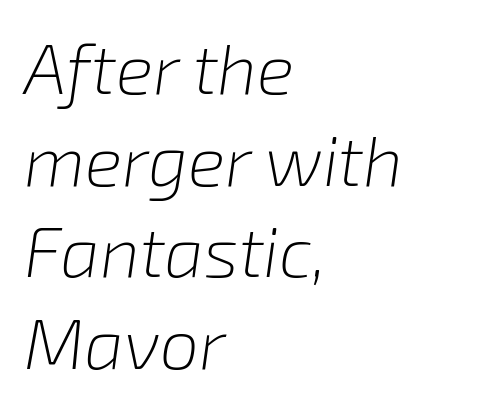
{"italic": "yes", "lean": "right", "slant_degrees": 8, "bold": "no", "weight": "light", "width": "normal", "stroke_contrast": "low", "x_height": "medium", "monospaced": "no", "underline": "no", "align": "left", "line_spacing": "normal", "line_spacing_ratio": 1.31, "letter_spacing": "normal", "letter_spacing_em": 0.0, "glyph_px": 70}
